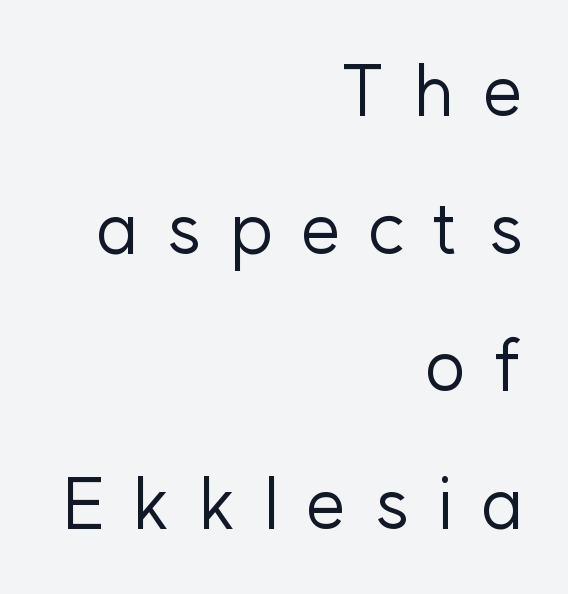
{"serif": "no", "italic": "no", "bold": "no", "weight": "regular", "width": "normal", "stroke_contrast": "low", "x_height": "medium", "monospaced": "no", "underline": "no", "align": "right", "line_spacing": "loose", "line_spacing_ratio": 1.94, "letter_spacing": "wide", "letter_spacing_em": 0.39, "glyph_px": 71}
